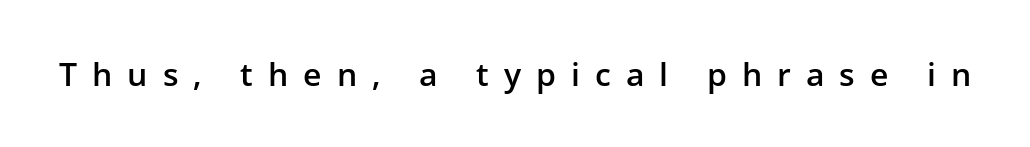
{"serif": "no", "italic": "no", "bold": "semi", "weight": "semibold", "width": "normal", "stroke_contrast": "low", "x_height": "medium", "monospaced": "no", "underline": "no", "letter_spacing": "wide", "letter_spacing_em": 0.47, "glyph_px": 32}
